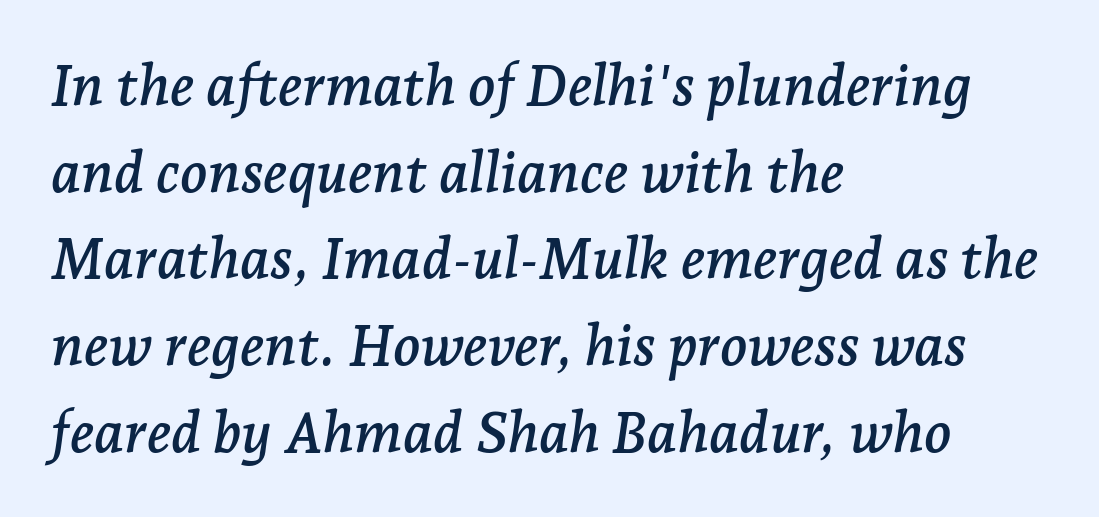
{"serif": "yes", "italic": "yes", "lean": "right", "slant_degrees": 7, "width": "normal", "stroke_contrast": "low", "x_height": "medium", "monospaced": "no", "underline": "no", "align": "left", "line_spacing": "normal", "line_spacing_ratio": 1.52, "letter_spacing": "normal", "letter_spacing_em": 0.0, "glyph_px": 57}
